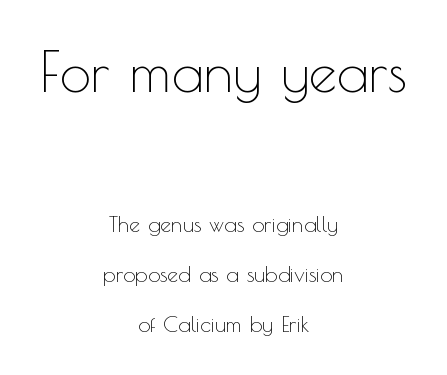
Q: Is the text bold? A: No.
Q: Is the text italic (slanted)? A: No, it is upright.
Q: Is the typeface a serif or a sans-serif typeface? A: Sans-serif.
Q: Is the text underlined? A: No.
Q: How is the paragraph aligned? A: Centered.
Q: Is the spacing between letters normal or unusually wide? A: Normal.
Q: Is the spacing between lines tight, normal or loose? A: Loose.
Q: Which block of text is set in a larger size, the first (top) or the second (bottom)? A: The first (top) one.
Q: Width (condensed, normal, or wide)? A: Normal.
Q: x-height? A: Small.
Q: Monospaced? A: No.
